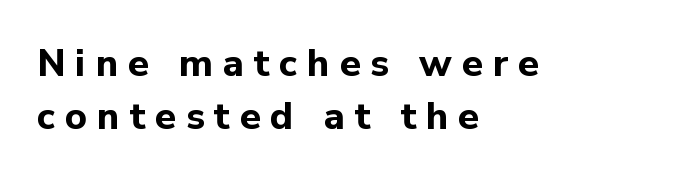
Q: Is the text bold? A: Yes.
Q: Is the text italic (slanted)? A: No, it is upright.
Q: Is the typeface a serif or a sans-serif typeface? A: Sans-serif.
Q: Is the text underlined? A: No.
Q: How is the paragraph aligned? A: Left-aligned.
Q: Is the spacing between letters normal or unusually wide? A: Unusually wide.
Q: Is the spacing between lines tight, normal or loose? A: Normal.
Q: Width (condensed, normal, or wide)? A: Normal.
Q: Stroke contrast? A: Low.
Q: x-height? A: Medium.
Q: Monospaced? A: No.
